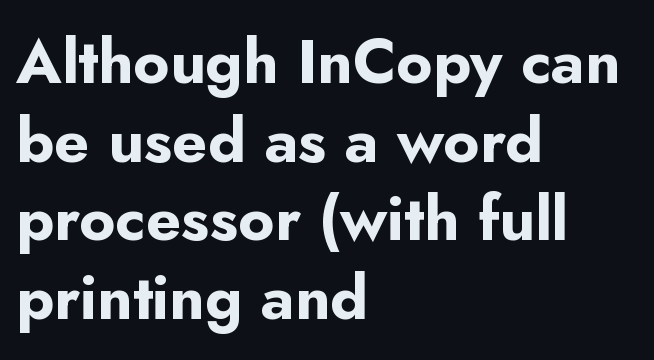
The image shows 62 px bold sans-serif type, upright; set left-aligned, normal line spacing (1.27x), normal letter spacing, not underlined; low stroke contrast and a small x-height.
